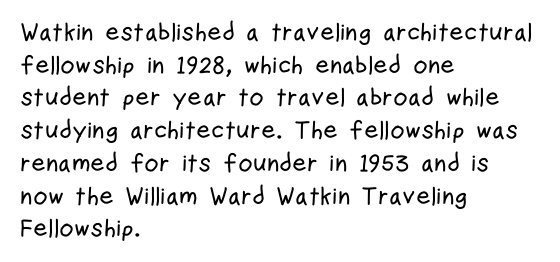
The tracking reads as untouched default to a designer's eye. Has an underline been added? It has not. Where is the straight margin? On the left. A typesetter would call this leading conventional body-copy spacing.
